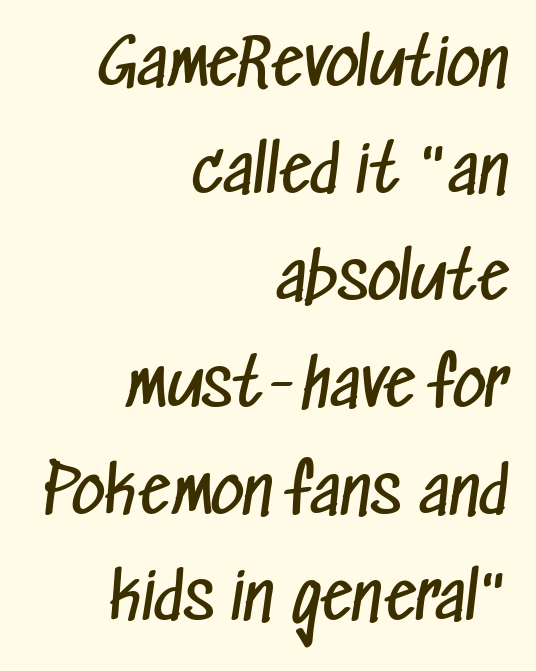
Q: Is the text bold? A: No.
Q: Is the typeface a serif or a sans-serif typeface? A: Sans-serif.
Q: Is the text underlined? A: No.
Q: How is the paragraph aligned? A: Right-aligned.
Q: Is the spacing between letters normal or unusually wide? A: Normal.
Q: Is the spacing between lines tight, normal or loose? A: Normal.
Q: Width (condensed, normal, or wide)? A: Condensed.
Q: Stroke contrast? A: Low.
Q: x-height? A: Medium.
Q: Monospaced? A: No.
